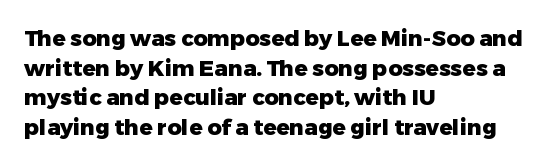
Caption: standard tracking, unaltered. Bold? Absolutely — the strokes are thick and heavy. Where is the straight margin? On the left. The line-height multiplier appears to be the usual default. Underlining? Definitely not there. Upright lettering throughout.
